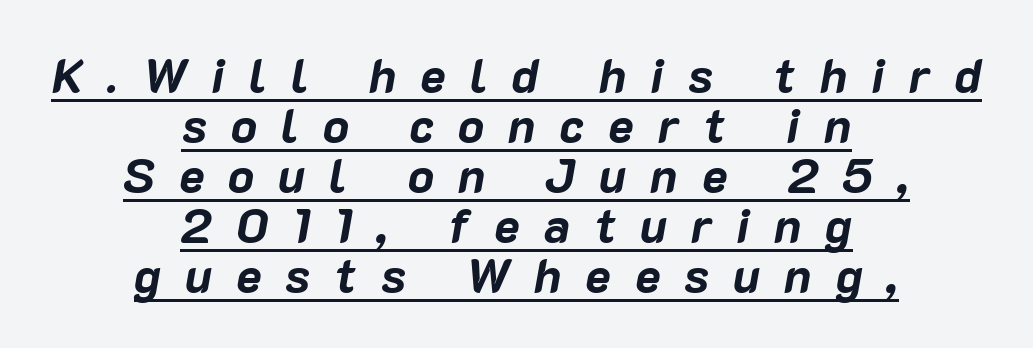
Strokes here are thick enough to call this a true bold. Character widths vary here, with narrow letters taking less room than wide ones. Spacing between characters has been opened up far beyond the box default. The words here are underlined. The passage shown leans; its letterforms are oblique. Honestly, the rows look squashed on top of each other.
